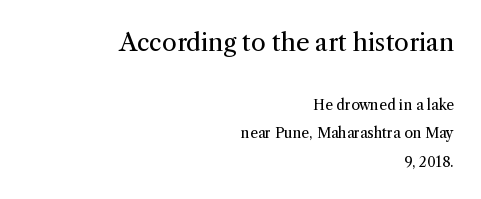
Stroke thickness stays within the range of a standard reading face or lighter. Honestly, the rows look like they've been pulled way apart. The passage shown is not underscored anywhere. Horizontal alignment here is rightward, an uncommon choice for prose. The face used here appears at its bigger size in the upper chunk. Students, note that the glyphs here touch the page at normal intervals.
